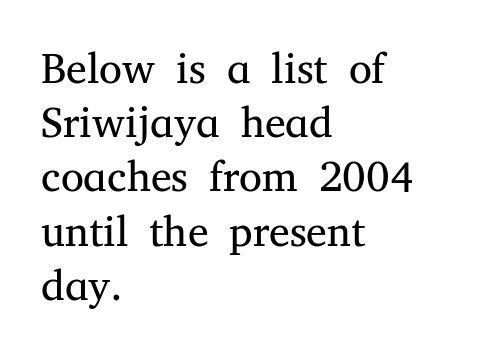
Q: Is the text bold? A: No.
Q: Is the text italic (slanted)? A: No, it is upright.
Q: Is the typeface a serif or a sans-serif typeface? A: Serif.
Q: Is the text underlined? A: No.
Q: How is the paragraph aligned? A: Left-aligned.
Q: Is the spacing between letters normal or unusually wide? A: Normal.
Q: Is the spacing between lines tight, normal or loose? A: Normal.
Q: Width (condensed, normal, or wide)? A: Normal.
Q: Stroke contrast? A: Medium.
Q: x-height? A: Medium.
Q: Monospaced? A: No.
